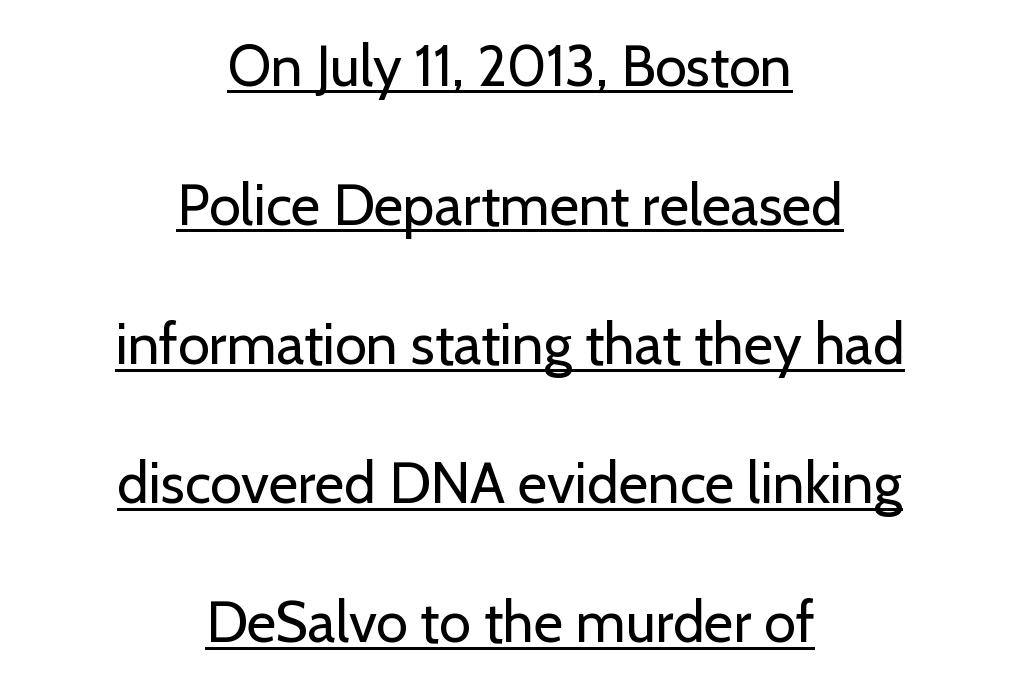
The image shows 57 px regular-weight sans-serif type, upright; set centered, loose line spacing (2.44x), normal letter spacing, underlined; low stroke contrast and a medium x-height.
